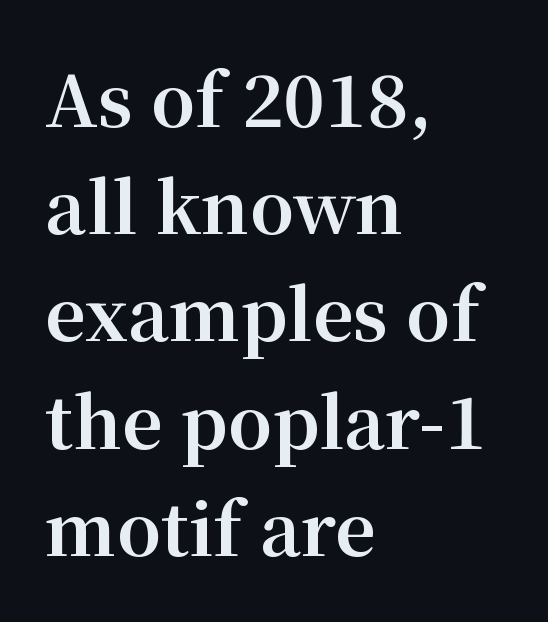
{"serif": "yes", "italic": "no", "bold": "yes", "weight": "bold", "width": "normal", "stroke_contrast": "medium", "x_height": "medium", "monospaced": "no", "underline": "no", "align": "left", "line_spacing": "normal", "line_spacing_ratio": 1.51, "letter_spacing": "normal", "letter_spacing_em": 0.0, "glyph_px": 71}
